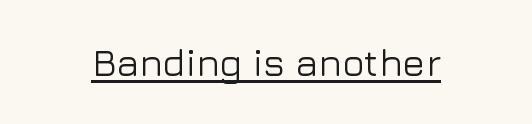
The image shows 38 px sans-serif type, upright; set normal letter spacing, underlined; low stroke contrast and a medium x-height.
